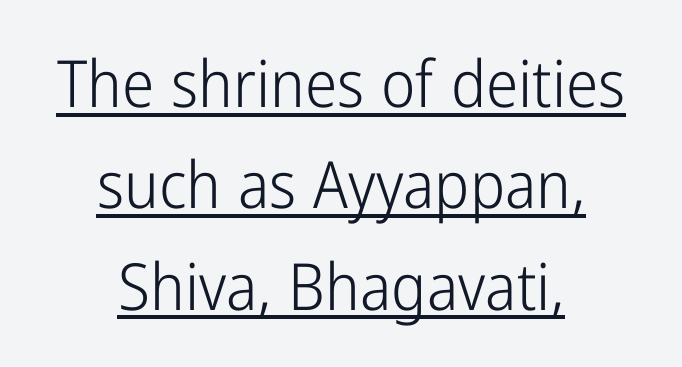
The image shows 65 px light, condensed sans-serif type, upright; set centered, normal line spacing (1.56x), normal letter spacing, underlined; low stroke contrast and a medium x-height.
